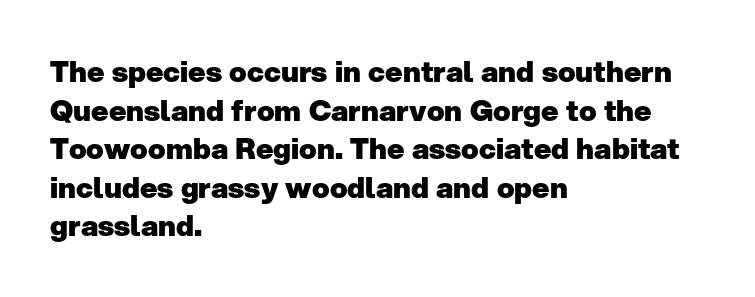
{"serif": "no", "italic": "no", "bold": "yes", "weight": "heavy", "width": "normal", "stroke_contrast": "low", "x_height": "medium", "monospaced": "no", "underline": "no", "align": "left", "line_spacing": "normal", "line_spacing_ratio": 1.33, "letter_spacing": "normal", "letter_spacing_em": 0.0, "glyph_px": 29}
